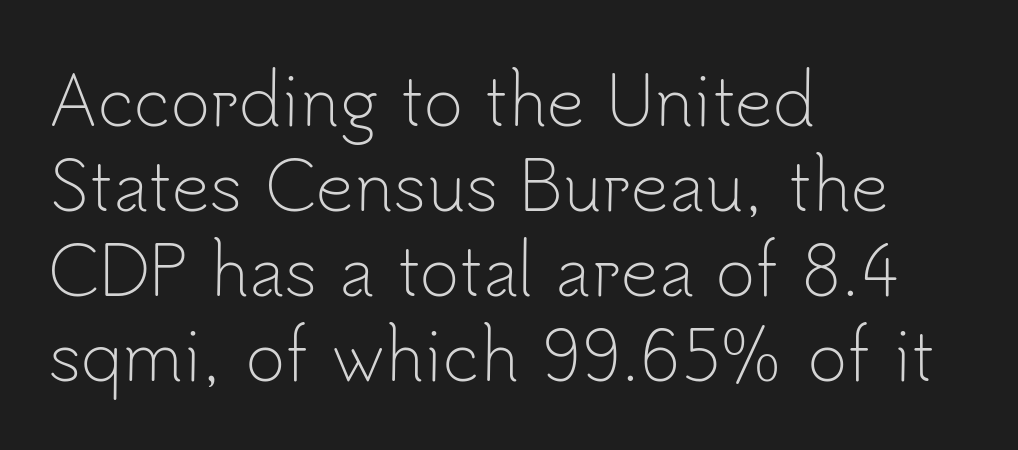
{"serif": "no", "italic": "no", "bold": "no", "weight": "light", "width": "normal", "stroke_contrast": "low", "x_height": "small", "monospaced": "no", "underline": "no", "align": "left", "line_spacing": "normal", "line_spacing_ratio": 1.27, "letter_spacing": "normal", "letter_spacing_em": 0.0, "glyph_px": 67}
